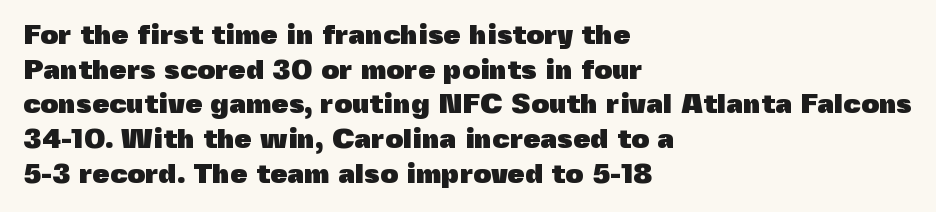
Q: Is the text bold? A: Yes.
Q: Is the text italic (slanted)? A: No, it is upright.
Q: Is the typeface a serif or a sans-serif typeface? A: Sans-serif.
Q: Is the text underlined? A: No.
Q: How is the paragraph aligned? A: Left-aligned.
Q: Is the spacing between letters normal or unusually wide? A: Normal.
Q: Width (condensed, normal, or wide)? A: Normal.
Q: x-height? A: Medium.
Q: Monospaced? A: No.
